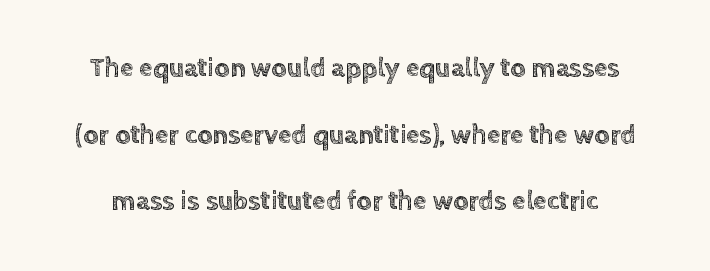
Q: Is the text italic (slanted)? A: No, it is upright.
Q: Is the text underlined? A: No.
Q: Is the spacing between letters normal or unusually wide? A: Normal.
Q: Is the spacing between lines tight, normal or loose? A: Loose.
